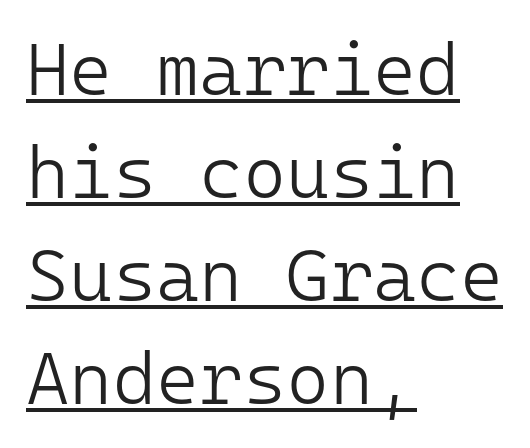
The image shows 74 px light sans-serif type, upright, monospaced; set left-aligned, normal line spacing (1.39x), normal letter spacing, underlined; low stroke contrast and a medium x-height.
